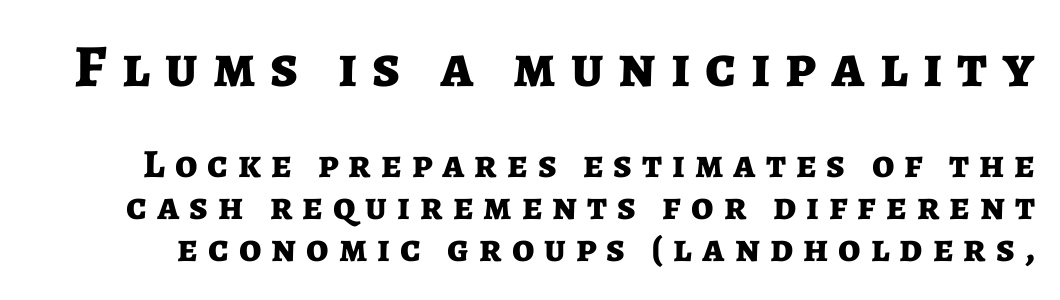
{"serif": "no", "italic": "no", "bold": "yes", "weight": "bold", "width": "normal", "stroke_contrast": "low", "x_height": "medium", "monospaced": "no", "underline": "no", "line_spacing": "tight", "line_spacing_ratio": 1.05, "letter_spacing": "wide", "letter_spacing_em": 0.25, "larger_block": "first", "size_ratio": 1.5, "glyph_px": 60}
